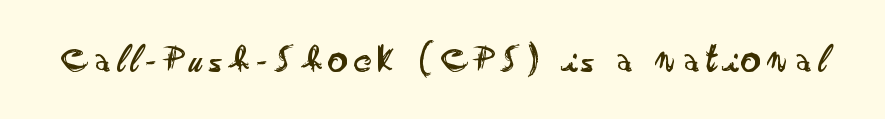
Examine the stroke ends and you'll find no serifs. Do the characters align in a grid? No, the font is proportional. Heaviness? Minimal to ordinary, like unemphasized prose. The area under the type is left untouched.
